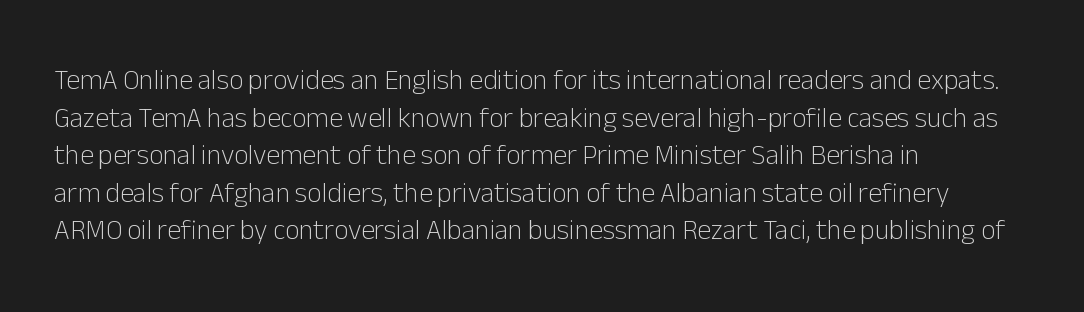
Is this a heavy cut? Hardly; it is regular or lighter. These lines sit exactly where default settings would place them. Look at the tracking — it's just the regular setting, nothing added. The ragged edge is on the right, which tells us the setting is flush left. Character widths vary here, with narrow letters taking less room than wide ones. Nope, not italic — everything's standing straight.
